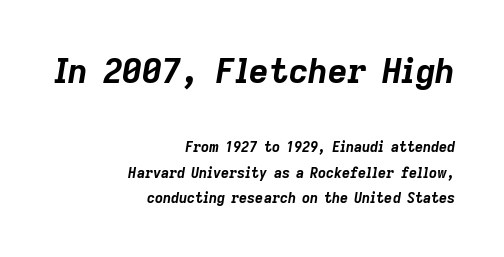
Glyph-to-glyph distance matches everyday printed text. This sample uses an oblique cut, with every glyph tilted off the vertical. Layout note: lines flush right. The block sitting higher on the canvas is the one with enlarged characters.
